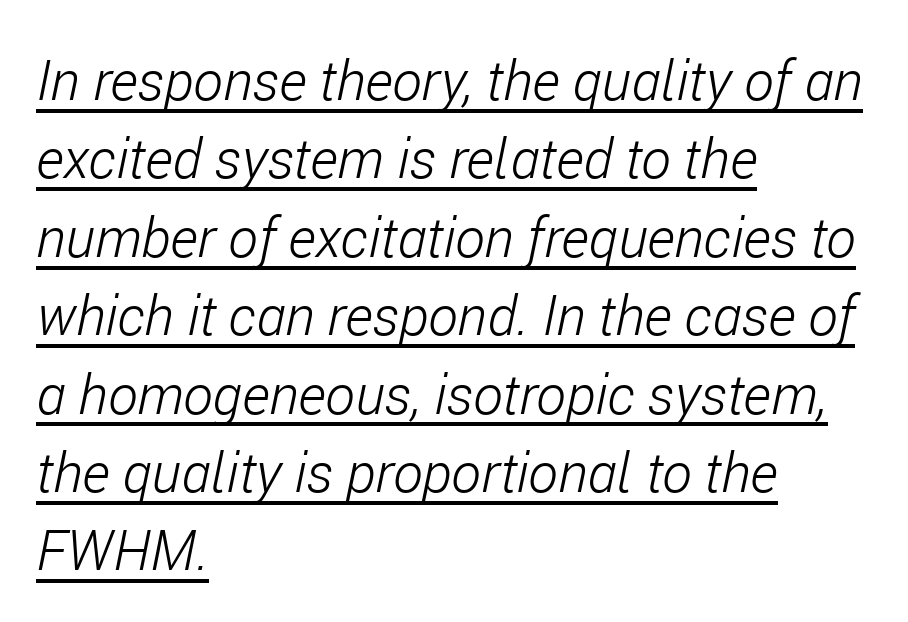
{"italic": "yes", "lean": "right", "slant_degrees": 11, "bold": "no", "weight": "light", "width": "condensed", "stroke_contrast": "low", "x_height": "medium", "monospaced": "no", "underline": "yes", "align": "left", "line_spacing": "normal", "line_spacing_ratio": 1.4, "letter_spacing": "normal", "letter_spacing_em": 0.0, "glyph_px": 56}
